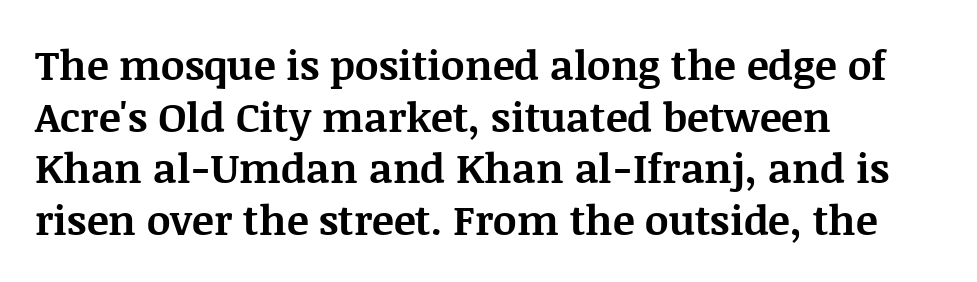
{"serif": "yes", "italic": "no", "bold": "yes", "weight": "bold", "width": "normal", "stroke_contrast": "medium", "x_height": "large", "monospaced": "no", "underline": "no", "align": "left", "line_spacing": "normal", "line_spacing_ratio": 1.26, "letter_spacing": "normal", "letter_spacing_em": 0.0, "glyph_px": 41}
